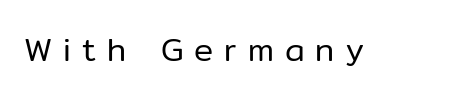
Q: Is the text bold? A: No.
Q: Is the text italic (slanted)? A: No, it is upright.
Q: Is the typeface a serif or a sans-serif typeface? A: Sans-serif.
Q: Is the text underlined? A: No.
Q: Is the spacing between letters normal or unusually wide? A: Unusually wide.
Q: Width (condensed, normal, or wide)? A: Normal.
Q: Stroke contrast? A: Low.
Q: x-height? A: Medium.
Q: Monospaced? A: No.
